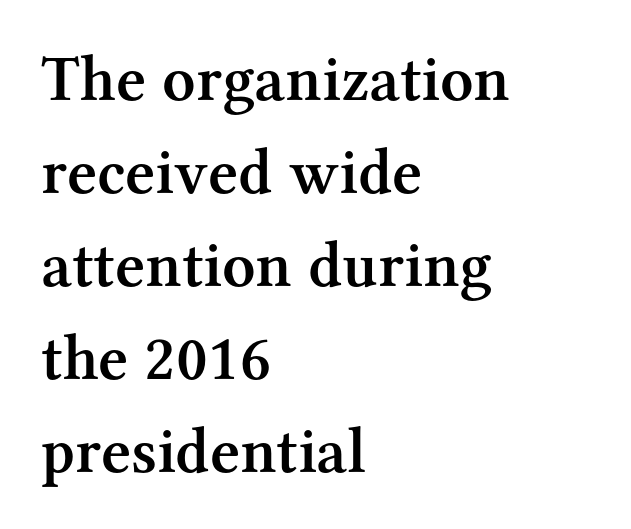
The image shows 65 px semibold serif type, upright; set left-aligned, normal line spacing (1.43x), normal letter spacing, not underlined; medium stroke contrast and a medium x-height.
